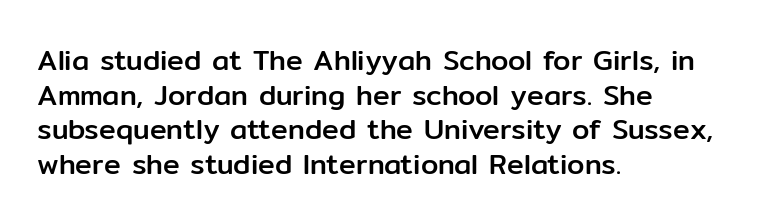
Q: Is the text italic (slanted)? A: No, it is upright.
Q: Is the typeface a serif or a sans-serif typeface? A: Sans-serif.
Q: Is the text underlined? A: No.
Q: How is the paragraph aligned? A: Left-aligned.
Q: Is the spacing between letters normal or unusually wide? A: Normal.
Q: Width (condensed, normal, or wide)? A: Normal.
Q: Stroke contrast? A: Low.
Q: x-height? A: Medium.
Q: Monospaced? A: No.
